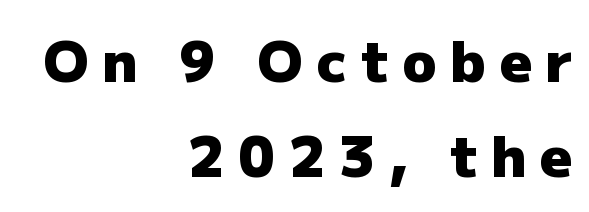
The image shows 56 px heavy sans-serif type, upright; set right-aligned, normal line spacing (1.7x), unusually wide letter spacing (+0.24 em), not underlined; low stroke contrast and a medium x-height.
